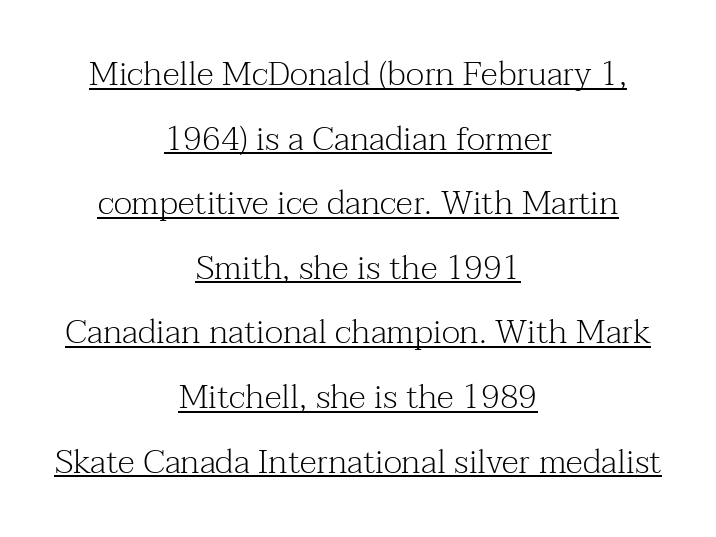
{"serif": "yes", "italic": "no", "bold": "no", "weight": "light", "width": "normal", "stroke_contrast": "medium", "x_height": "medium", "monospaced": "no", "underline": "yes", "align": "center", "line_spacing": "loose", "line_spacing_ratio": 1.9, "letter_spacing": "normal", "letter_spacing_em": 0.0, "glyph_px": 34}
